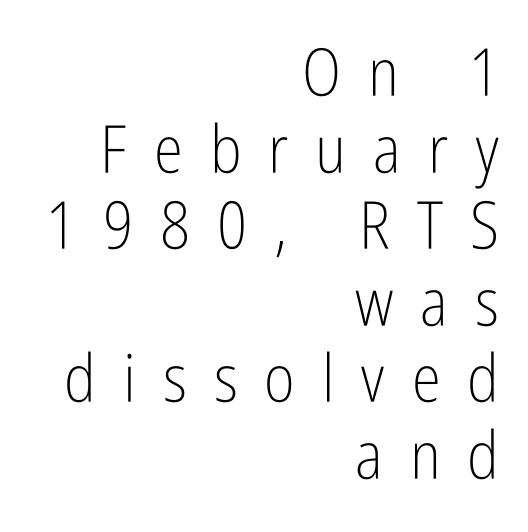
The image shows 66 px light, condensed sans-serif type, upright; set right-aligned, line spacing 1.16x, unusually wide letter spacing (+0.41 em), not underlined; low stroke contrast and a medium x-height.
